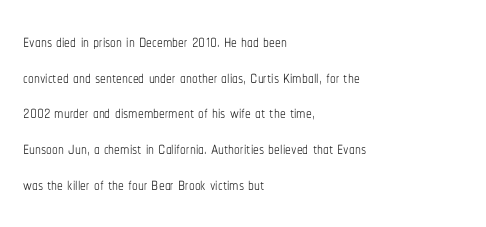
Baseline-to-baseline distance is the conventional proportion of letter height. The passage is arranged the way most books set body copy — flush left. The glyphs are unaccompanied by any horizontal stroke below them. The gaps between neighbouring characters are ordinary and unremarkable.
